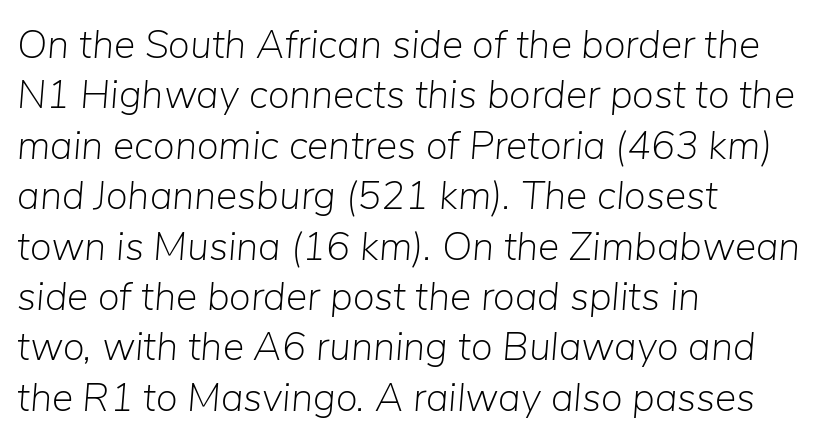
{"italic": "yes", "lean": "right", "slant_degrees": 5, "bold": "no", "weight": "light", "width": "normal", "stroke_contrast": "low", "x_height": "medium", "monospaced": "no", "underline": "no", "align": "left", "line_spacing": "normal", "line_spacing_ratio": 1.26, "letter_spacing": "normal", "letter_spacing_em": 0.0, "glyph_px": 40}
